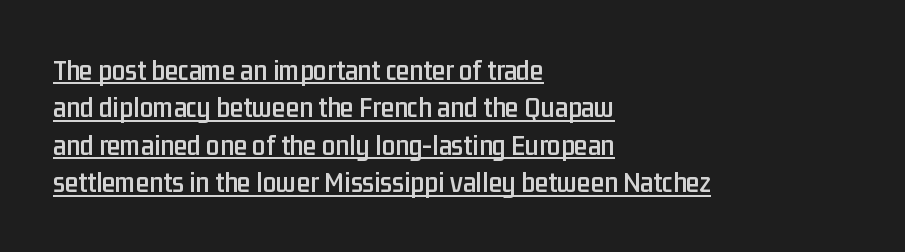
{"serif": "no", "italic": "no", "width": "condensed", "stroke_contrast": "low", "x_height": "medium", "monospaced": "no", "underline": "yes", "align": "left", "line_spacing": "normal", "line_spacing_ratio": 1.25, "letter_spacing": "normal", "letter_spacing_em": 0.0, "glyph_px": 30}
